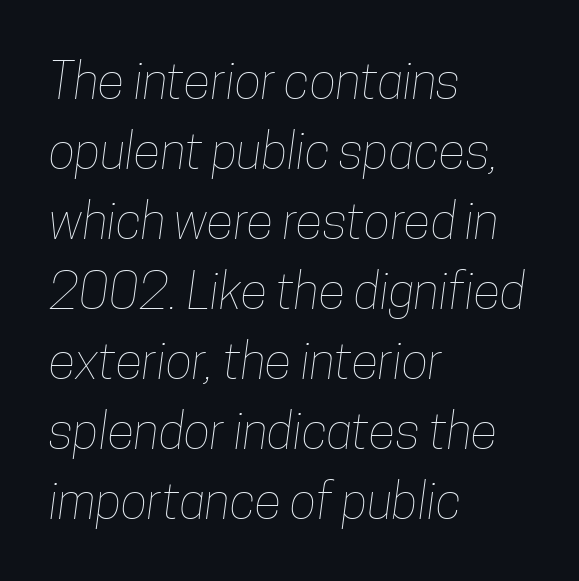
{"bold": "no", "weight": "thin", "width": "condensed", "stroke_contrast": "low", "x_height": "medium", "monospaced": "no", "underline": "no", "align": "left", "line_spacing": "normal", "line_spacing_ratio": 1.4, "letter_spacing": "normal", "letter_spacing_em": 0.0, "glyph_px": 50}
